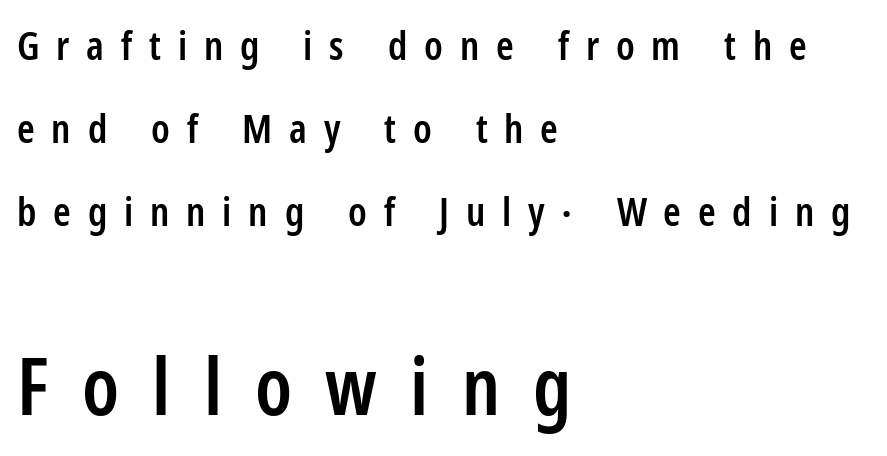
The image shows 79 px semibold, condensed sans-serif type, upright; set left-aligned, loose line spacing (2.08x), unusually wide letter spacing (+0.42 em), not underlined; the second (bottom) block is 1.98x larger; low stroke contrast and a medium x-height.
